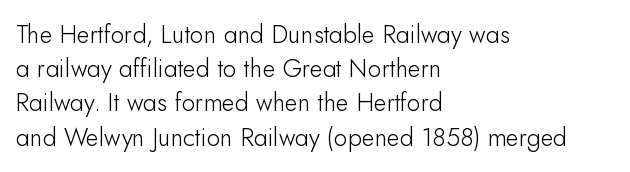
The area under the type is left untouched. A roman cut, with each character standing at attention. Observe the ordinary spacing: letters are neighbours, not strangers. Notice how the passage keeps a crisp vertical edge on the left only.
